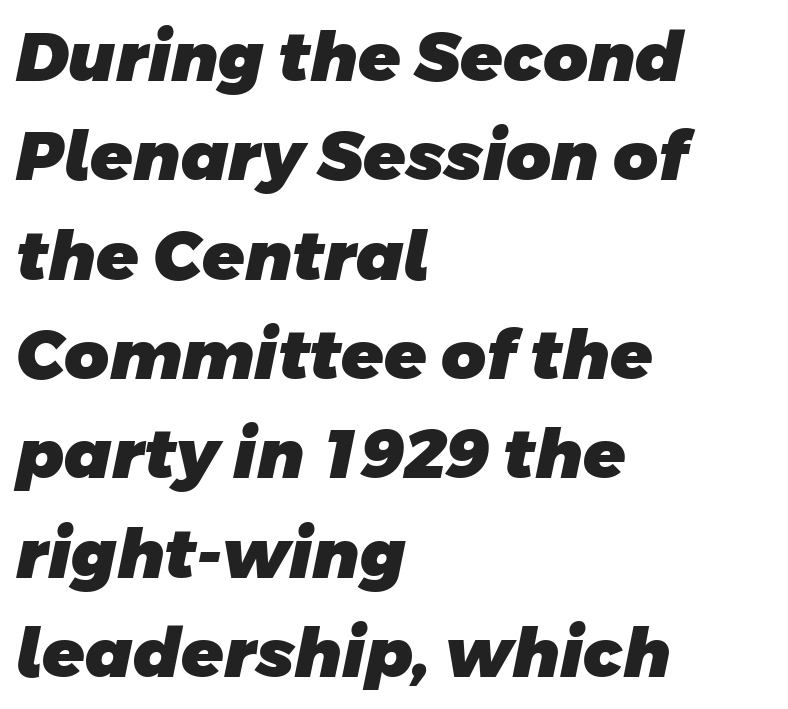
Q: Is the text bold? A: Yes.
Q: Is the typeface a serif or a sans-serif typeface? A: Sans-serif.
Q: Is the text underlined? A: No.
Q: How is the paragraph aligned? A: Left-aligned.
Q: Is the spacing between letters normal or unusually wide? A: Normal.
Q: Is the spacing between lines tight, normal or loose? A: Normal.
Q: Width (condensed, normal, or wide)? A: Normal.
Q: Stroke contrast? A: Low.
Q: x-height? A: Large.
Q: Monospaced? A: No.
